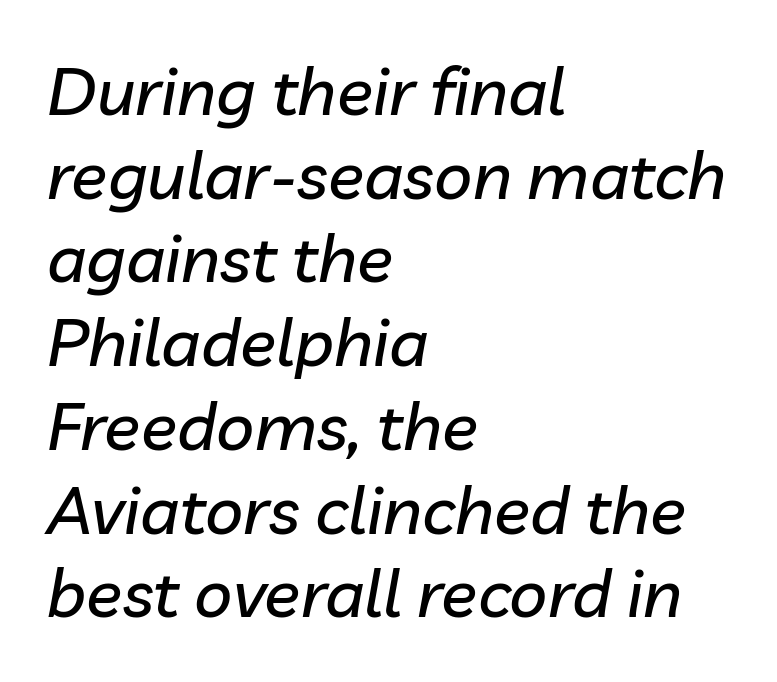
The block of text has a typical density, with ordinary space between rows. Line beginnings align vertically; line endings do not. Default kerning and tracking; the words read as compact shapes. Glance below the letters and you will spot only blank space.
